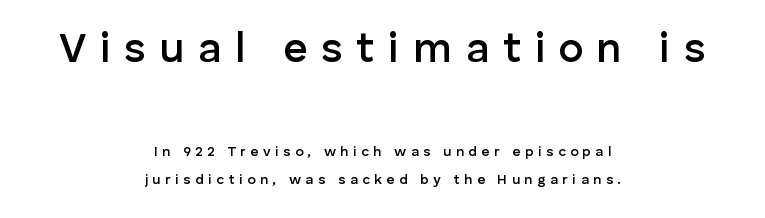
{"serif": "no", "italic": "no", "bold": "semi", "weight": "semibold", "width": "normal", "stroke_contrast": "low", "x_height": "medium", "monospaced": "no", "underline": "no", "align": "center", "line_spacing": "loose", "line_spacing_ratio": 1.95, "letter_spacing": "wide", "letter_spacing_em": 0.32, "larger_block": "first", "size_ratio": 3.0, "glyph_px": 42}
